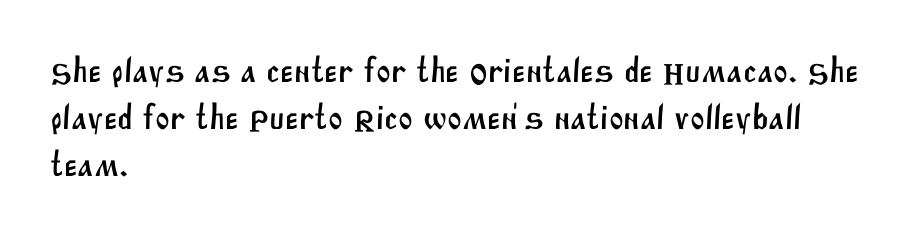
{"serif": "no", "width": "normal", "stroke_contrast": "medium", "x_height": "large", "monospaced": "no", "underline": "no", "align": "left", "line_spacing": "normal", "line_spacing_ratio": 1.34, "letter_spacing": "normal", "letter_spacing_em": 0.0, "glyph_px": 35}
